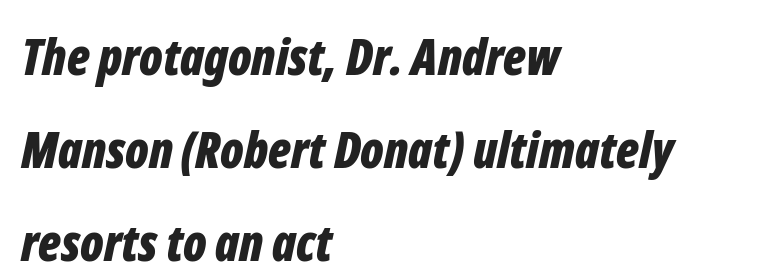
The image shows 50 px bold, condensed type, italic (leaning right); set left-aligned, line spacing 1.86x, normal letter spacing, not underlined; low stroke contrast and a medium x-height.
